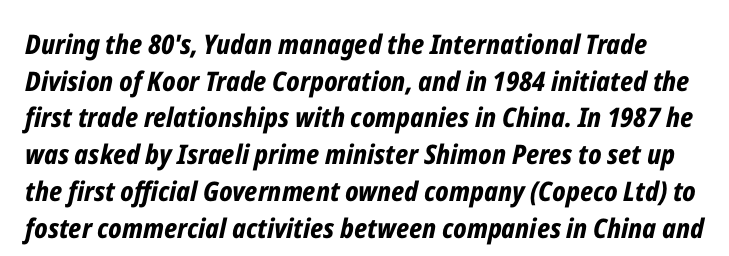
The rendering keeps characters at their native spacing. Descenders hang freely into open space. Is the type bold? Yes — the strokes are clearly thick and heavy. Notice how the stems are inclined rather than vertical — that's the hallmark of italics. One glance says typical: line gaps are just what's usual.
